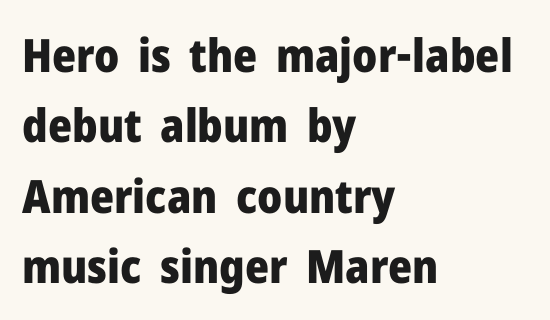
{"serif": "no", "italic": "no", "bold": "yes", "weight": "heavy", "width": "normal", "stroke_contrast": "low", "x_height": "medium", "monospaced": "no", "underline": "no", "align": "left", "line_spacing": "normal", "line_spacing_ratio": 1.53, "letter_spacing": "normal", "letter_spacing_em": 0.0, "glyph_px": 46}
